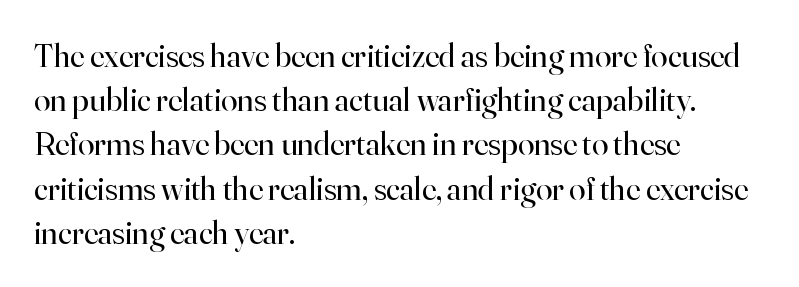
What's the leading like? Ordinary, nothing unusual. Ascenders rise straight up at ninety degrees. Old-style or modern, the face here clearly has serifs. The horizontal fit of the characters is conventional and even. Lines of text with bare space underneath.
